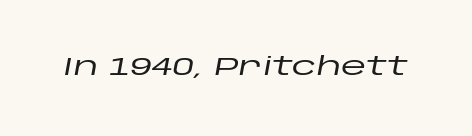
{"italic": "yes", "lean": "right", "slant_degrees": 10, "underline": "no", "letter_spacing": "normal", "letter_spacing_em": 0.0, "glyph_px": 26}
